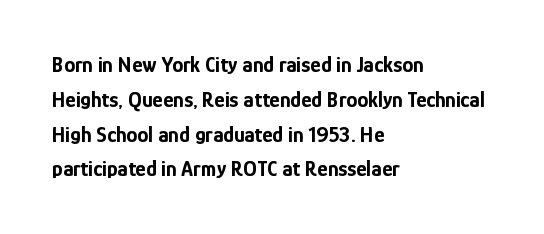
Q: Is the text bold? A: Yes.
Q: Is the text italic (slanted)? A: No, it is upright.
Q: Is the text underlined? A: No.
Q: How is the paragraph aligned? A: Left-aligned.
Q: Is the spacing between letters normal or unusually wide? A: Normal.
Q: Is the spacing between lines tight, normal or loose? A: Normal.
